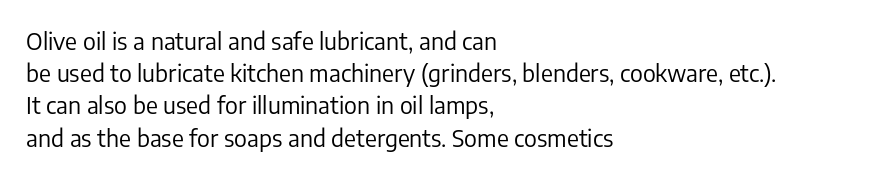
Regarding leading, the lines here are spaced in the standard way. The setting favours the left margin, as ordinary paragraphs usually do. The typeface has the unassuming heft of standard copy or less. The tracking reads as untouched default to a designer's eye. Type without underlining. Vertical strokes here are truly vertical.
